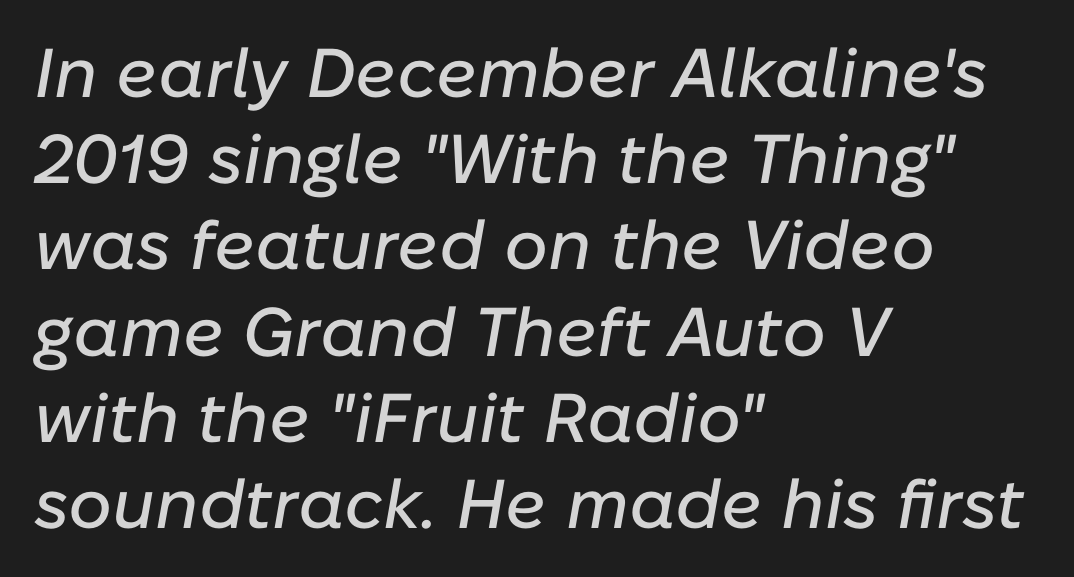
The image shows 69 px text type, italic (leaning right); set left-aligned, normal line spacing (1.25x), normal letter spacing, not underlined; low stroke contrast and a medium x-height.
